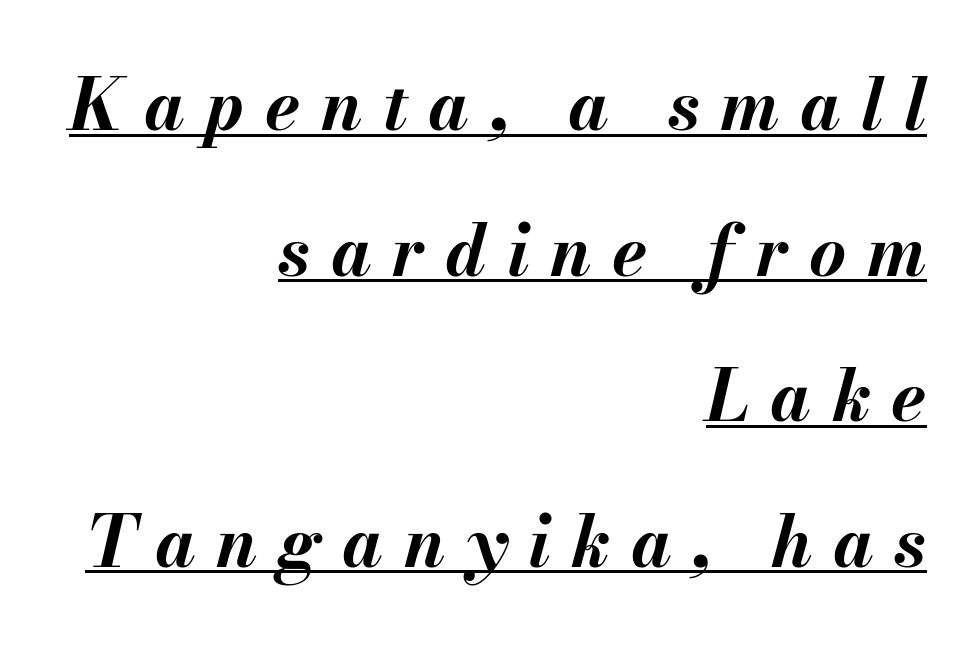
Compared with typical paragraphs, the rows here are farther apart. You could only call the tracking loose — the letters float apart. The rendering uses the underline text-decoration. The passage shown is typed in a proportional face where columns would drift. Weight: bold.
